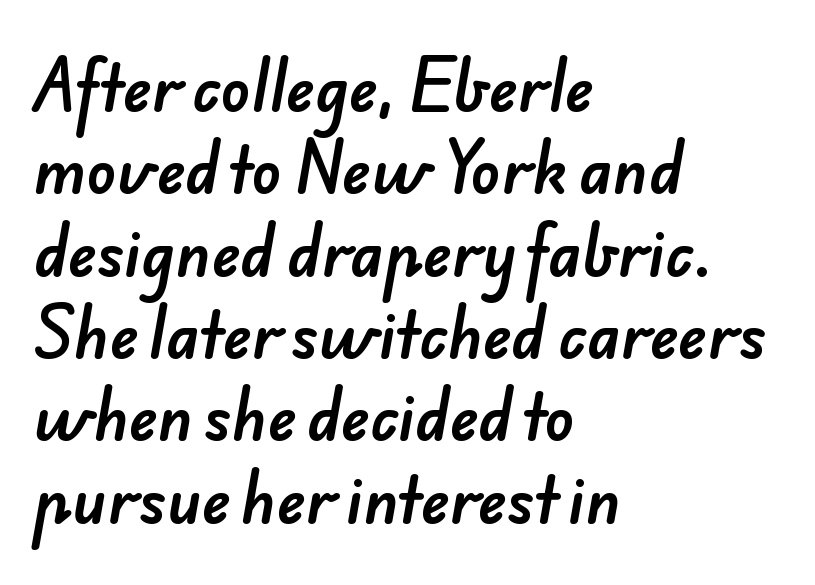
The image shows 61 px sans-serif type; set left-aligned, normal line spacing (1.35x), normal letter spacing, not underlined; low stroke contrast and a small x-height.
